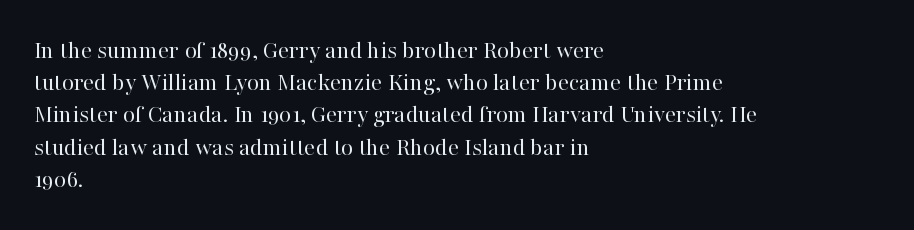
{"italic": "no", "bold": "no", "underline": "no", "align": "left", "line_spacing_ratio": 1.24, "letter_spacing": "normal", "letter_spacing_em": 0.0, "glyph_px": 26}
